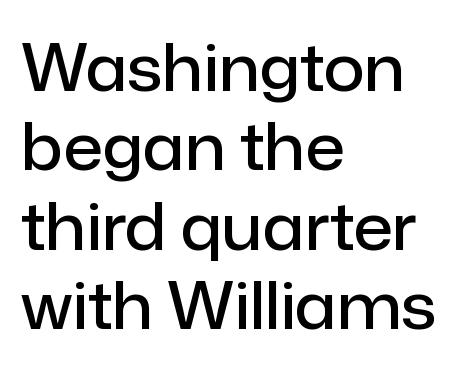
Q: Is the text bold? A: Semi-bold.
Q: Is the text italic (slanted)? A: No, it is upright.
Q: Is the typeface a serif or a sans-serif typeface? A: Sans-serif.
Q: Is the text underlined? A: No.
Q: How is the paragraph aligned? A: Left-aligned.
Q: Is the spacing between letters normal or unusually wide? A: Normal.
Q: Width (condensed, normal, or wide)? A: Normal.
Q: Stroke contrast? A: Low.
Q: x-height? A: Medium.
Q: Monospaced? A: No.
